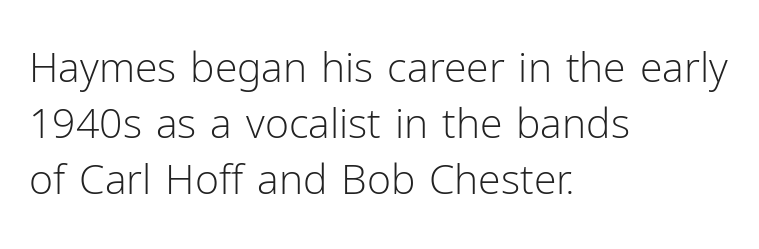
{"serif": "no", "italic": "no", "bold": "no", "weight": "light", "width": "normal", "stroke_contrast": "low", "x_height": "medium", "monospaced": "no", "underline": "no", "align": "left", "line_spacing": "normal", "line_spacing_ratio": 1.36, "letter_spacing": "normal", "letter_spacing_em": 0.0, "glyph_px": 41}
